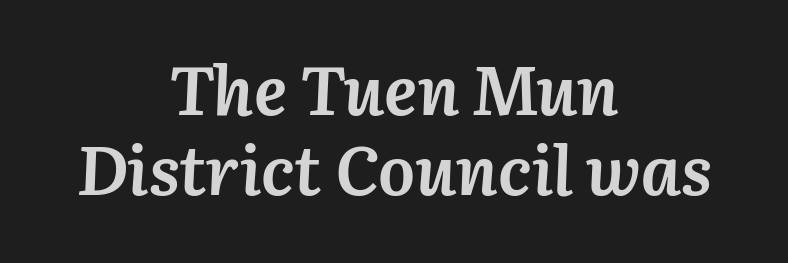
The image shows 69 px semibold type, italic (leaning right); set centered, line spacing 1.16x, normal letter spacing, not underlined; medium stroke contrast and a medium x-height.
